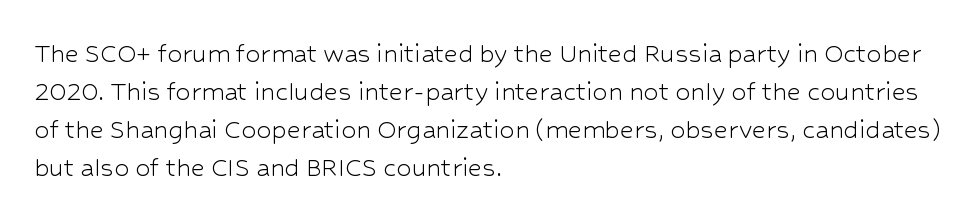
A clean baseline with only descenders dipping below it. A typesetter would mark this as roman, not italic. Looks like regular typesetting: each glyph gets only the width it needs. Compared with typical paragraphs, the rows here are spaced about the same. The passage shown is typeset with a sans-serif family.
